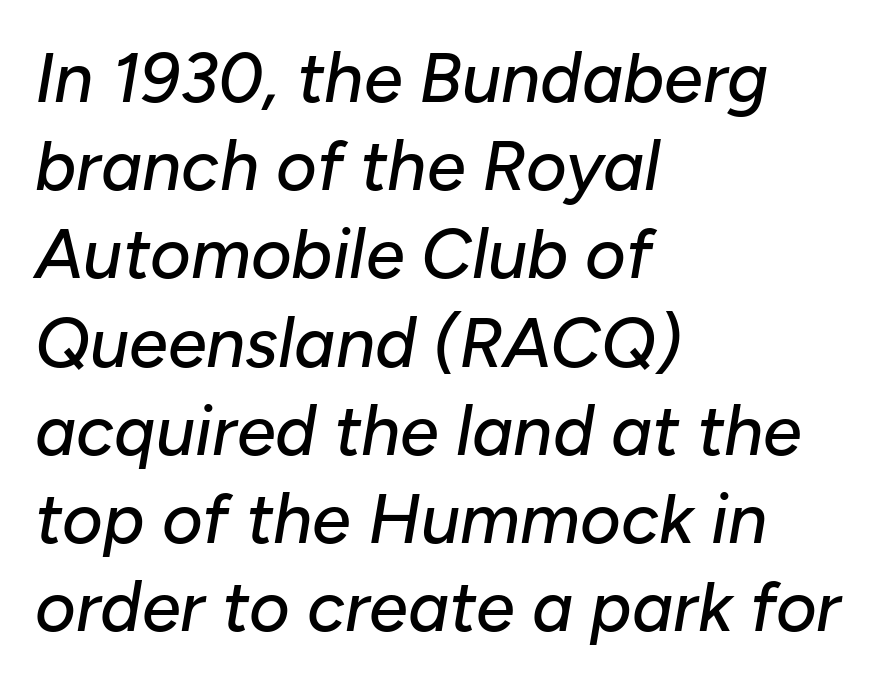
{"italic": "yes", "lean": "right", "slant_degrees": 10, "width": "normal", "stroke_contrast": "low", "x_height": "medium", "monospaced": "no", "underline": "no", "align": "left", "line_spacing": "normal", "line_spacing_ratio": 1.26, "letter_spacing": "normal", "letter_spacing_em": 0.0, "glyph_px": 70}
